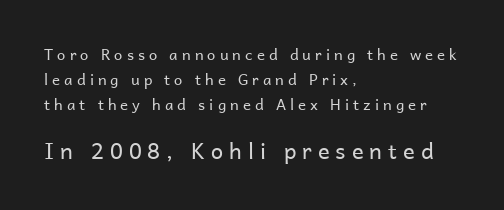
Q: Is the text bold? A: No.
Q: Is the text italic (slanted)? A: No, it is upright.
Q: Is the text underlined? A: No.
Q: How is the paragraph aligned? A: Left-aligned.
Q: Is the spacing between letters normal or unusually wide? A: Unusually wide.
Q: Is the spacing between lines tight, normal or loose? A: Normal.
Q: Which block of text is set in a larger size, the first (top) or the second (bottom)? A: The second (bottom) one.
